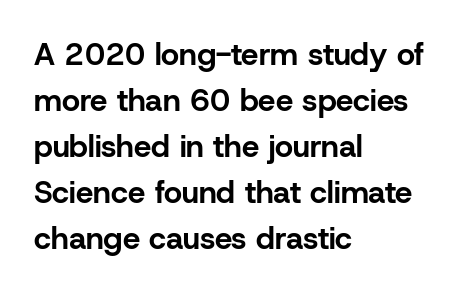
The image shows 31 px bold sans-serif type, upright; set left-aligned, normal line spacing (1.48x), normal letter spacing, not underlined; low stroke contrast and a medium x-height.
